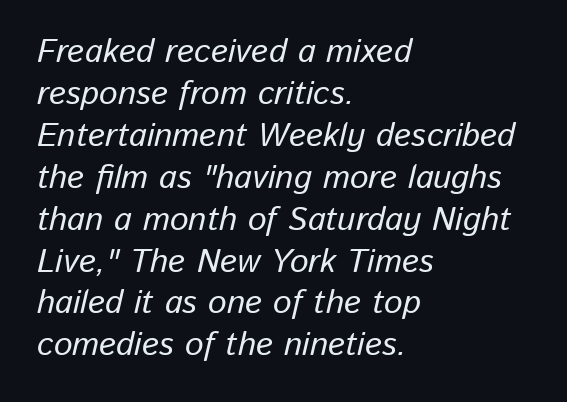
Q: Is the text italic (slanted)? A: Yes, it leans right by about 13 degrees.
Q: Is the text underlined? A: No.
Q: How is the paragraph aligned? A: Left-aligned.
Q: Is the spacing between letters normal or unusually wide? A: Normal.
Q: Is the spacing between lines tight, normal or loose? A: Normal.
Q: Width (condensed, normal, or wide)? A: Normal.
Q: Stroke contrast? A: Low.
Q: x-height? A: Medium.
Q: Monospaced? A: No.
